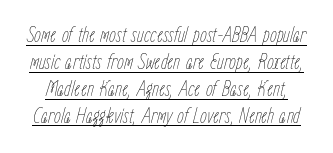
{"italic": "yes", "lean": "right", "slant_degrees": 15, "bold": "no", "underline": "yes", "line_spacing_ratio": 1.22, "letter_spacing": "normal", "letter_spacing_em": 0.0, "glyph_px": 22}
